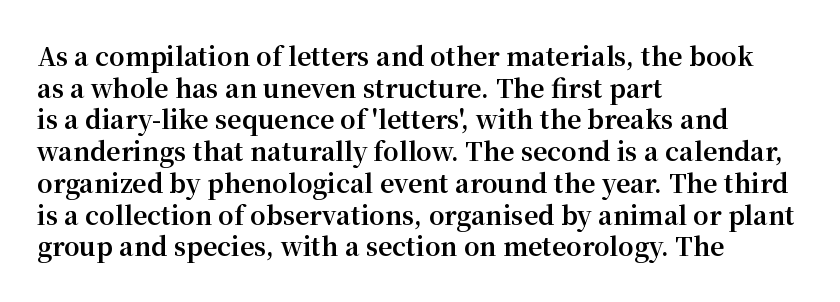
Short and long lines alike share a common starting point at left. The vertical gap from one line to the next is medium. Does the lettering tilt? It doesn't — this is upright. Underline: absent. The tracking reads as untouched default to a designer's eye. Chunky letters — that's bold for sure.
